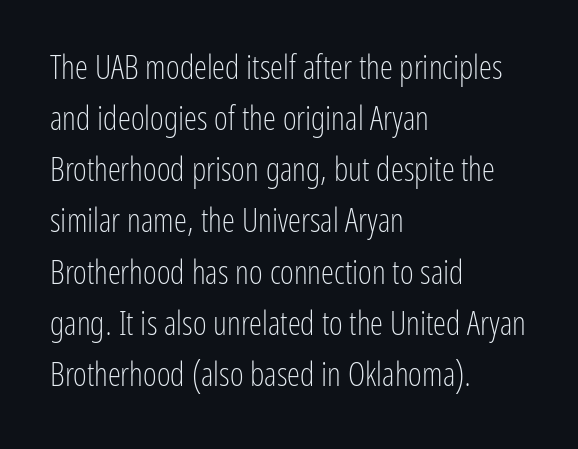
{"serif": "no", "italic": "no", "bold": "no", "weight": "light", "width": "condensed", "stroke_contrast": "low", "x_height": "medium", "monospaced": "no", "underline": "no", "align": "left", "line_spacing": "normal", "line_spacing_ratio": 1.55, "letter_spacing": "normal", "letter_spacing_em": 0.0, "glyph_px": 33}
